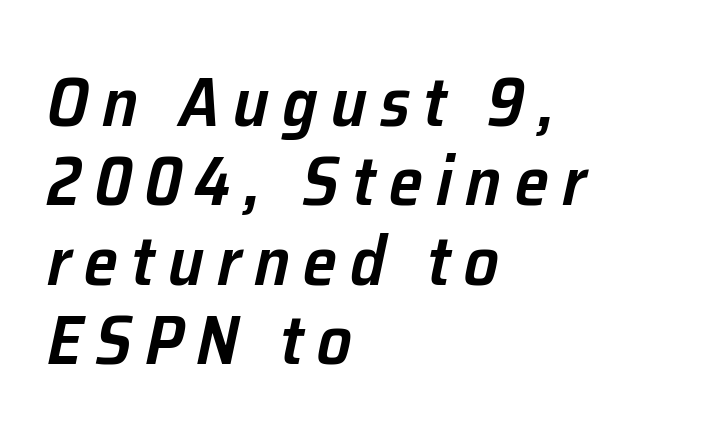
Q: Is the text bold? A: Semi-bold.
Q: Is the text italic (slanted)? A: Yes, it leans right by about 12 degrees.
Q: Is the text underlined? A: No.
Q: How is the paragraph aligned? A: Left-aligned.
Q: Is the spacing between lines tight, normal or loose? A: Tight.
Q: Width (condensed, normal, or wide)? A: Normal.
Q: Stroke contrast? A: Low.
Q: x-height? A: Medium.
Q: Monospaced? A: No.
